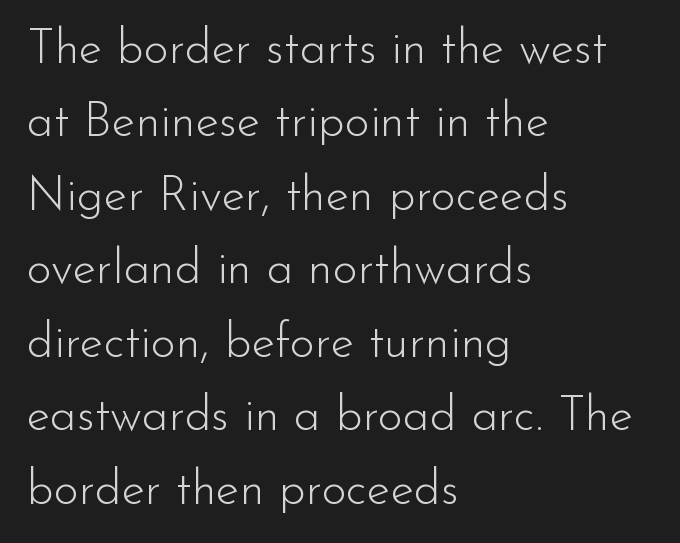
Q: Is the text bold? A: No.
Q: Is the text italic (slanted)? A: No, it is upright.
Q: Is the typeface a serif or a sans-serif typeface? A: Sans-serif.
Q: Is the text underlined? A: No.
Q: How is the paragraph aligned? A: Left-aligned.
Q: Is the spacing between letters normal or unusually wide? A: Normal.
Q: Is the spacing between lines tight, normal or loose? A: Normal.
Q: Width (condensed, normal, or wide)? A: Normal.
Q: Stroke contrast? A: Low.
Q: x-height? A: Small.
Q: Monospaced? A: No.
